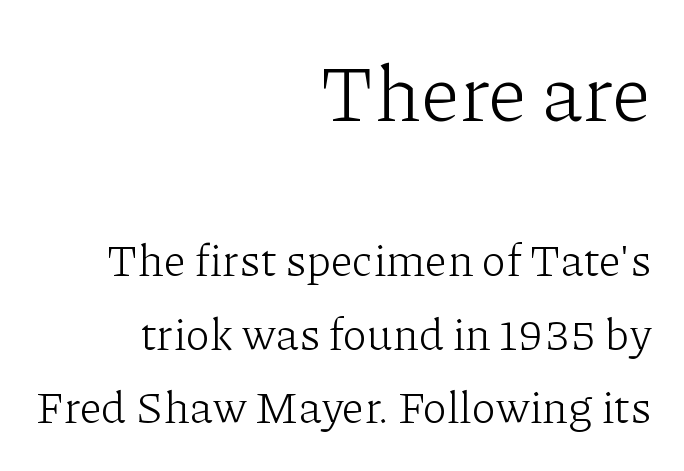
The image shows 79 px light serif type, upright; set right-aligned, normal line spacing (1.64x), normal letter spacing, not underlined; the first (top) block is 1.76x larger; low stroke contrast and a medium x-height.
